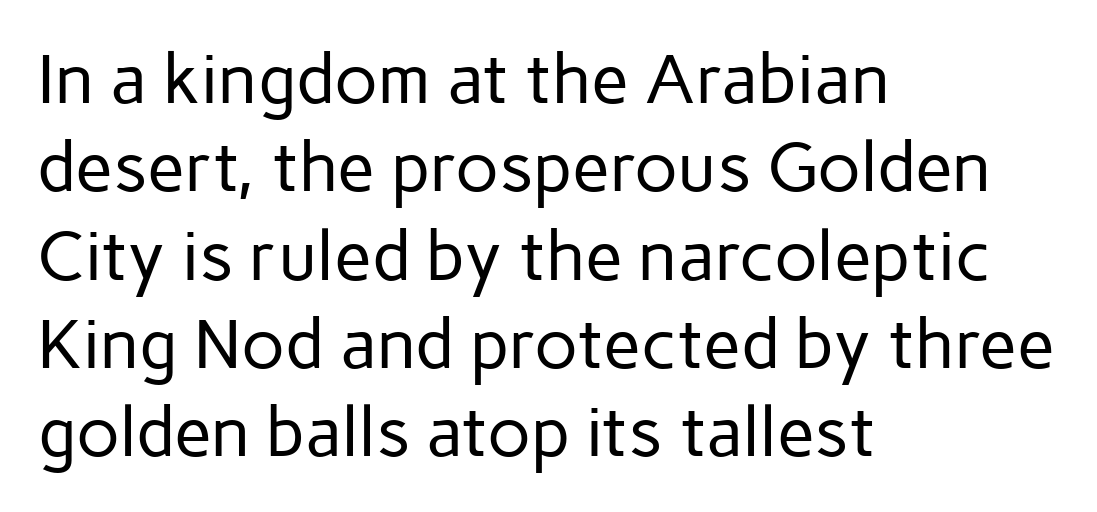
Q: Is the text bold? A: No.
Q: Is the text italic (slanted)? A: No, it is upright.
Q: Is the typeface a serif or a sans-serif typeface? A: Sans-serif.
Q: Is the text underlined? A: No.
Q: How is the paragraph aligned? A: Left-aligned.
Q: Is the spacing between letters normal or unusually wide? A: Normal.
Q: Is the spacing between lines tight, normal or loose? A: Normal.
Q: Width (condensed, normal, or wide)? A: Normal.
Q: Stroke contrast? A: Low.
Q: x-height? A: Medium.
Q: Monospaced? A: No.
